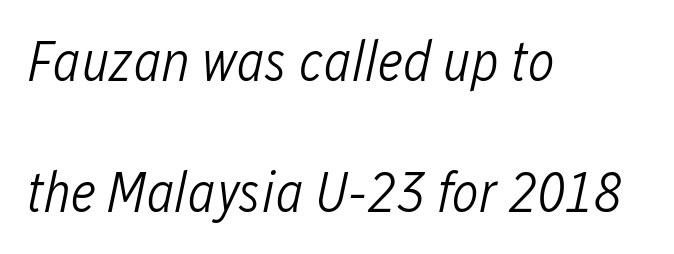
The image shows 57 px light, condensed type, italic (leaning right); set left-aligned, loose line spacing (2.29x), normal letter spacing, not underlined; low stroke contrast and a medium x-height.
